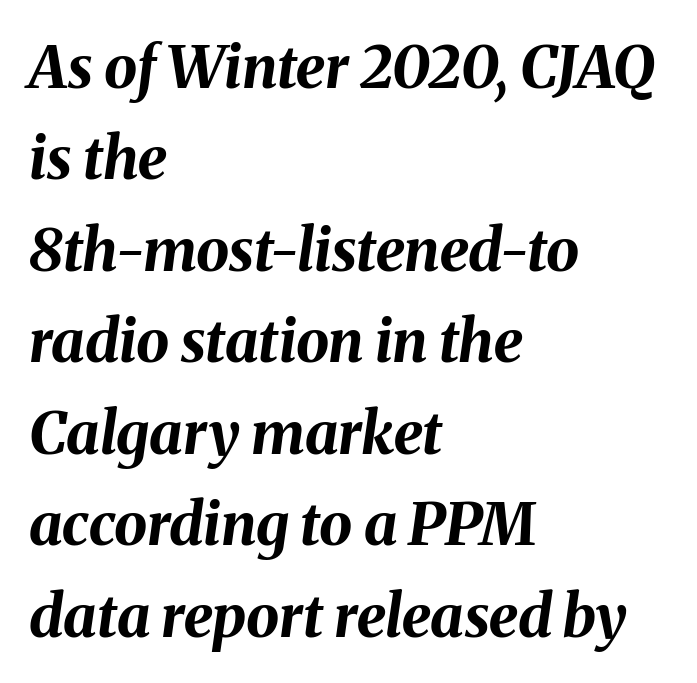
The image shows 59 px bold type, italic (leaning right); set left-aligned, normal line spacing (1.55x), normal letter spacing, not underlined; medium stroke contrast and a medium x-height.
